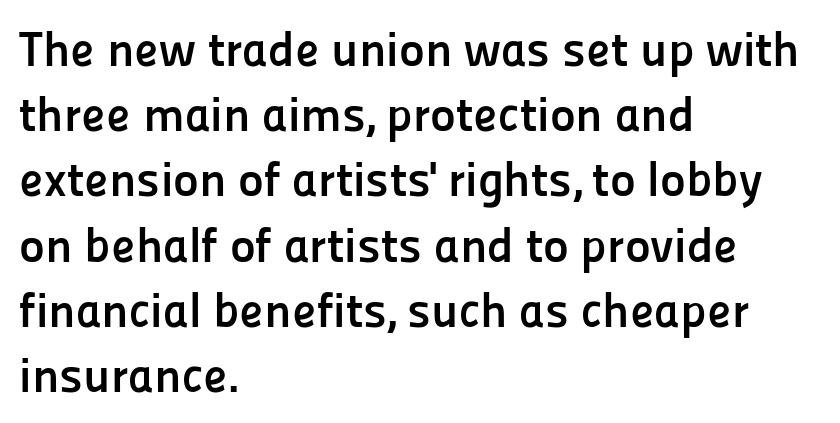
{"serif": "no", "italic": "no", "bold": "yes", "weight": "semibold", "width": "normal", "stroke_contrast": "low", "x_height": "medium", "monospaced": "no", "underline": "no", "align": "left", "line_spacing": "normal", "line_spacing_ratio": 1.33, "letter_spacing": "normal", "letter_spacing_em": 0.0, "glyph_px": 49}
